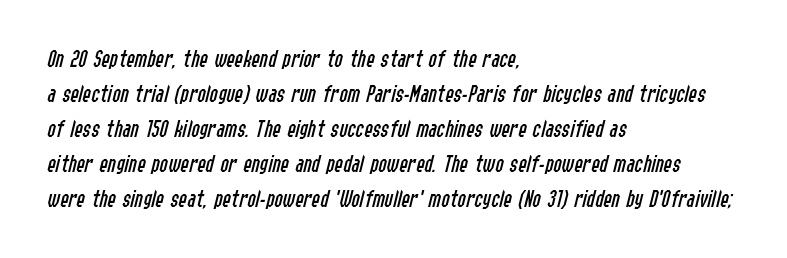
Only glyphs here, with clear space below each row. The letters sit at their default tracking, neither squeezed nor spread. Short and long lines alike share a common starting point at left. This is not heavy type; no bold has been used. The font's italic variant was chosen for this text.
